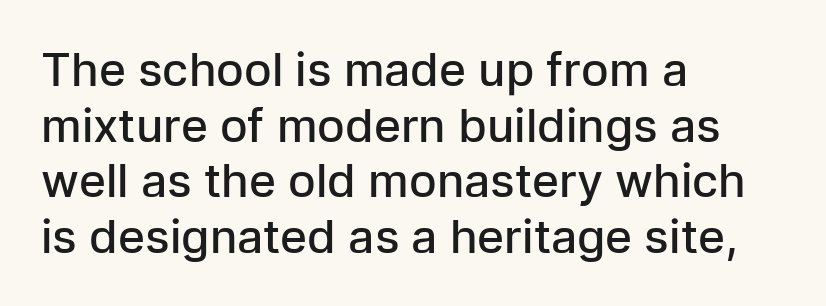
The image shows 46 px semibold sans-serif type, upright; set left-aligned, line spacing 1.21x, normal letter spacing, not underlined; low stroke contrast and a medium x-height.
